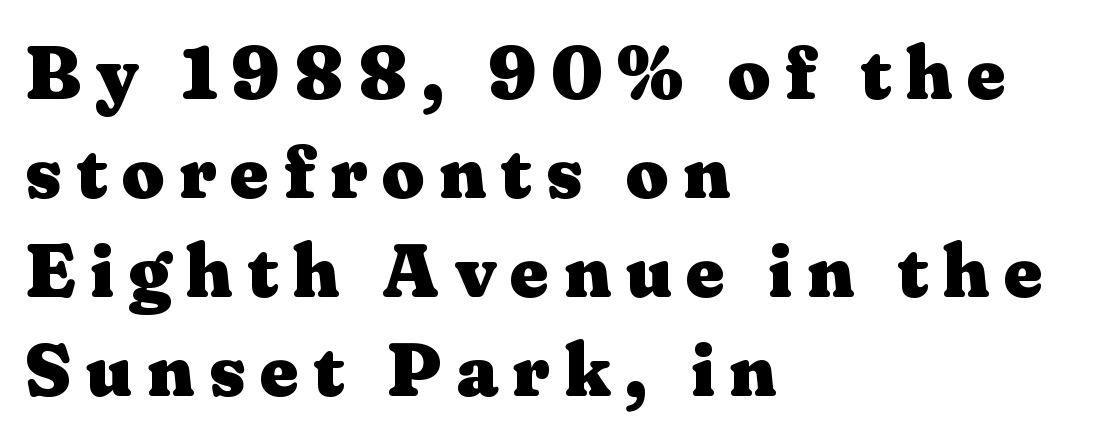
The image shows 75 px heavy, wide serif type, upright; set left-aligned, normal line spacing (1.32x), not underlined; medium stroke contrast and a medium x-height.
